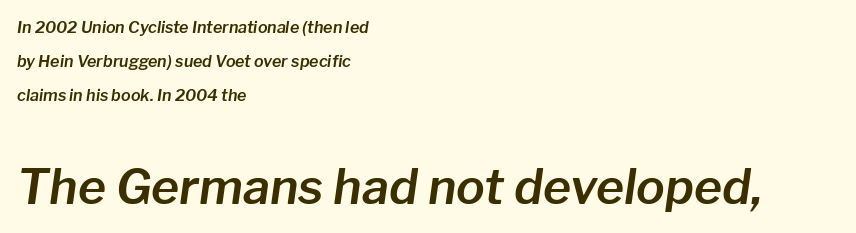
The typography opts for an oblique posture over an upright one. Compared with a centered layout, this one pins lines to the left instead. The passage shown is typed in a proportional face where columns would drift. Character size in the trailing block exceeds that of the leading block.
